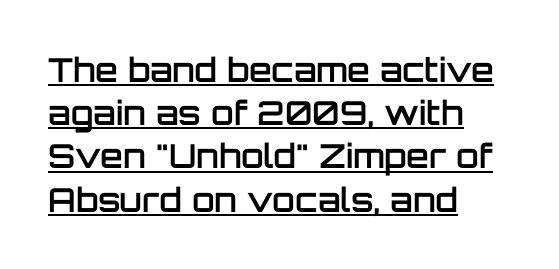
{"serif": "no", "italic": "no", "bold": "semi", "weight": "semibold", "width": "normal", "stroke_contrast": "low", "x_height": "large", "monospaced": "no", "underline": "yes", "align": "left", "line_spacing": "normal", "line_spacing_ratio": 1.31, "letter_spacing": "normal", "letter_spacing_em": 0.0, "glyph_px": 33}
